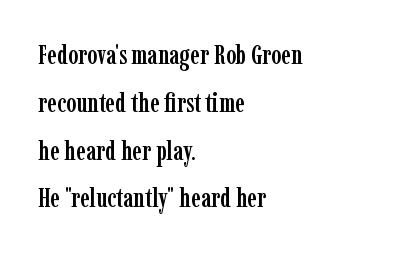
The foot of each line stays bare and open. This is roman type, the default non-slanted kind. These lines are set flush left with a ragged right edge. Words appear dense and cohesive because spacing is normal.
